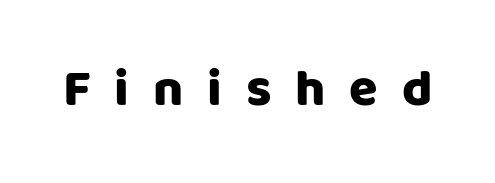
Note: no serifs on the glyphs. Words appear elongated and porous because spacing is wide. Varying glyph widths throughout — classic text-font behaviour. Beneath every word, the page is bare.
